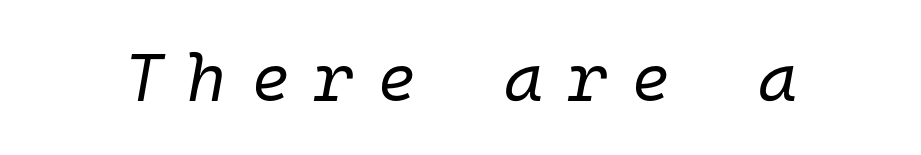
Q: Is the text bold? A: No.
Q: Is the text italic (slanted)? A: Yes, it leans right by about 10 degrees.
Q: Is the text underlined? A: No.
Q: Is the spacing between letters normal or unusually wide? A: Unusually wide.
Q: Width (condensed, normal, or wide)? A: Normal.
Q: Stroke contrast? A: Low.
Q: x-height? A: Medium.
Q: Monospaced? A: Yes.
